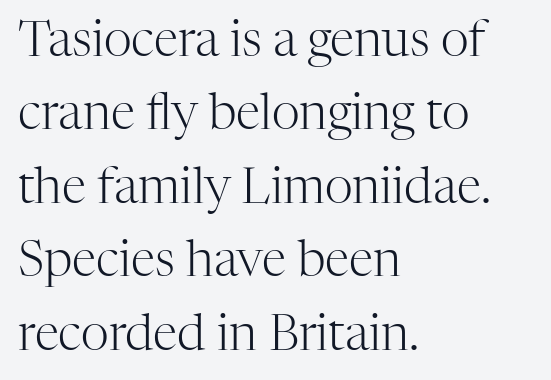
Q: Is the text bold? A: No.
Q: Is the text italic (slanted)? A: No, it is upright.
Q: Is the typeface a serif or a sans-serif typeface? A: Serif.
Q: Is the text underlined? A: No.
Q: How is the paragraph aligned? A: Left-aligned.
Q: Is the spacing between letters normal or unusually wide? A: Normal.
Q: Is the spacing between lines tight, normal or loose? A: Normal.
Q: Width (condensed, normal, or wide)? A: Normal.
Q: Stroke contrast? A: High.
Q: x-height? A: Medium.
Q: Monospaced? A: No.
